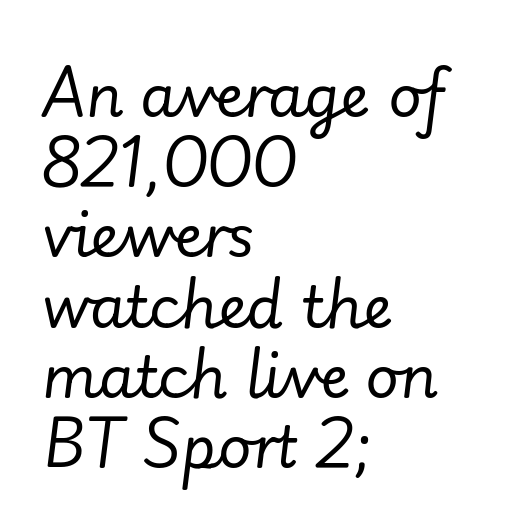
Q: Is the text bold? A: No.
Q: Is the text italic (slanted)? A: Yes, it leans right by about 7 degrees.
Q: Is the text underlined? A: No.
Q: How is the paragraph aligned? A: Left-aligned.
Q: Is the spacing between letters normal or unusually wide? A: Normal.
Q: Width (condensed, normal, or wide)? A: Normal.
Q: Stroke contrast? A: Low.
Q: x-height? A: Small.
Q: Monospaced? A: No.
